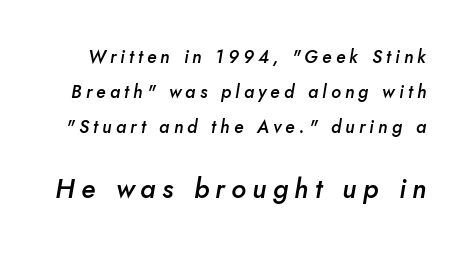
These lines were composed using italics. Students, note that the glyphs here are deliberately spaced far apart. A clean baseline with only descenders dipping below it. The second block has been scaled up relative to the first.
